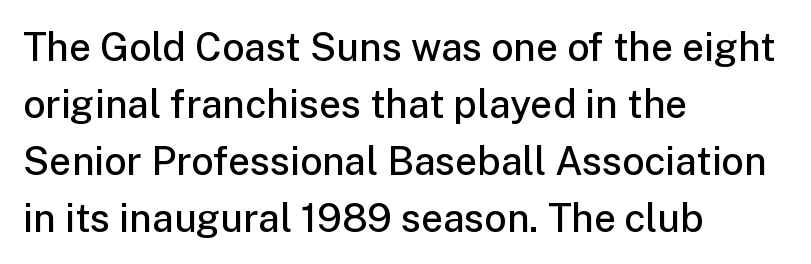
The image shows 39 px semibold sans-serif type, upright; set left-aligned, normal line spacing (1.46x), normal letter spacing, not underlined; low stroke contrast and a medium x-height.
